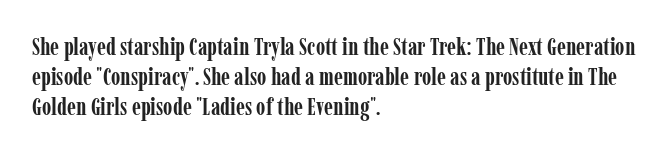
The image shows 24 px bold type, upright; set left-aligned, line spacing 1.24x, normal letter spacing, not underlined.
